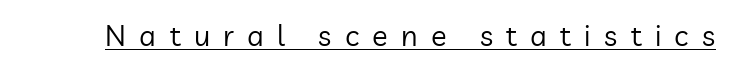
Q: Is the text bold? A: No.
Q: Is the text italic (slanted)? A: No, it is upright.
Q: Is the typeface a serif or a sans-serif typeface? A: Sans-serif.
Q: Is the text underlined? A: Yes.
Q: Is the spacing between letters normal or unusually wide? A: Unusually wide.
Q: Width (condensed, normal, or wide)? A: Normal.
Q: Stroke contrast? A: Low.
Q: x-height? A: Medium.
Q: Monospaced? A: No.
